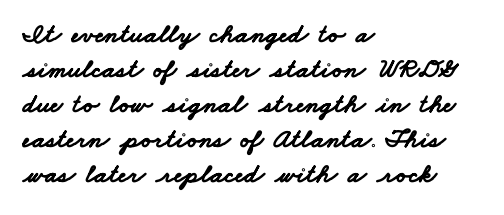
The image shows 27 px bold type; set left-aligned, normal line spacing (1.3x), normal letter spacing, not underlined.
